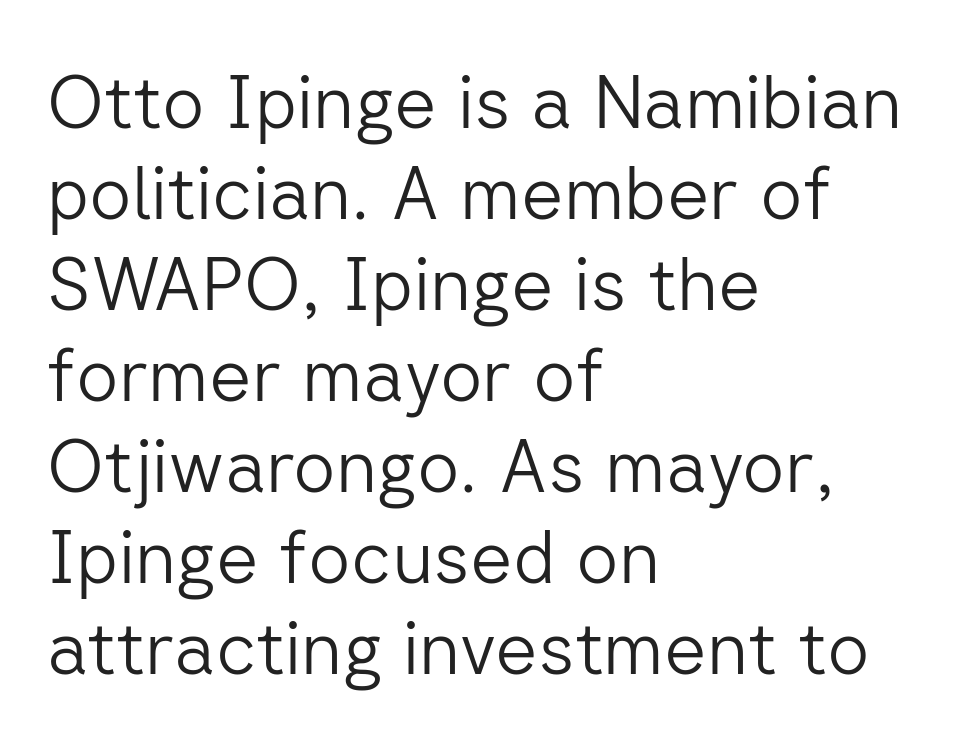
The image shows 74 px light sans-serif type, upright; set left-aligned, line spacing 1.23x, normal letter spacing, not underlined; low stroke contrast and a medium x-height.
